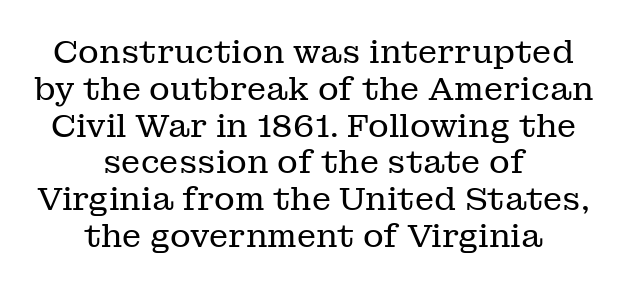
{"serif": "yes", "italic": "no", "bold": "no", "weight": "regular", "width": "normal", "stroke_contrast": "low", "x_height": "medium", "monospaced": "no", "underline": "no", "align": "center", "line_spacing": "tight", "line_spacing_ratio": 1.15, "letter_spacing": "normal", "letter_spacing_em": 0.0, "glyph_px": 32}
